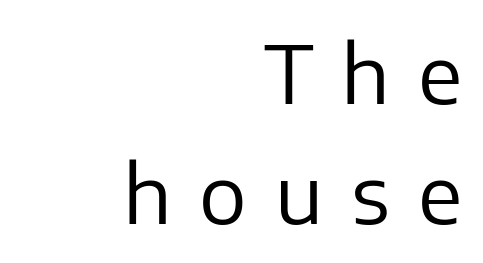
{"serif": "no", "italic": "no", "bold": "no", "weight": "regular", "width": "normal", "stroke_contrast": "low", "x_height": "medium", "monospaced": "no", "underline": "no", "align": "right", "line_spacing": "normal", "line_spacing_ratio": 1.5, "letter_spacing": "wide", "letter_spacing_em": 0.35, "glyph_px": 80}
